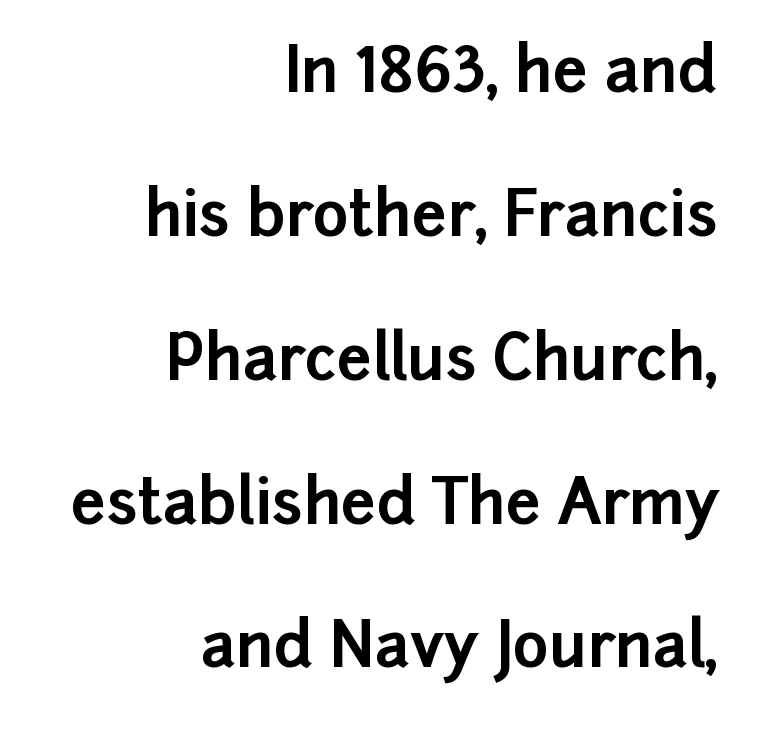
Is there much room between lines? Yes — plenty of vertical air separates them. Font category for this specimen: sans-serif. Vertical strokes here are truly vertical. Is the block centered? No — it sits flush against the right margin.
